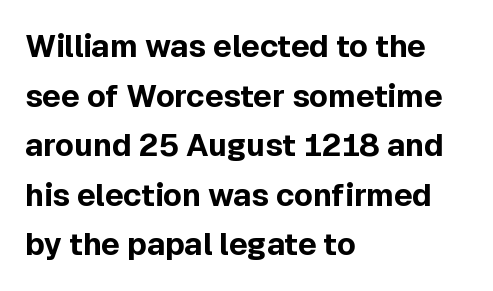
{"serif": "no", "italic": "no", "bold": "yes", "weight": "bold", "width": "normal", "x_height": "medium", "monospaced": "no", "underline": "no", "align": "left", "line_spacing": "normal", "line_spacing_ratio": 1.6, "letter_spacing": "normal", "letter_spacing_em": 0.0, "glyph_px": 31}
